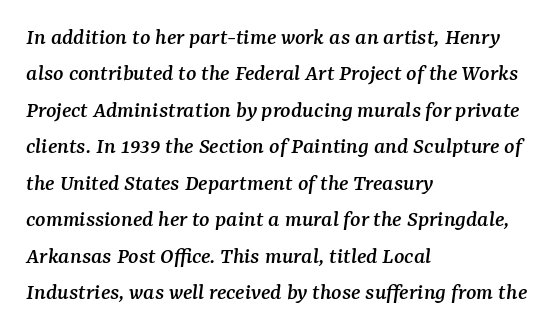
{"italic": "yes", "lean": "right", "slant_degrees": 7, "underline": "no", "align": "left", "line_spacing": "normal", "line_spacing_ratio": 1.52, "letter_spacing": "normal", "letter_spacing_em": 0.0, "glyph_px": 24}
